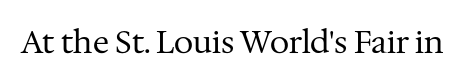
{"serif": "yes", "italic": "no", "bold": "no", "weight": "regular", "width": "normal", "stroke_contrast": "medium", "x_height": "medium", "monospaced": "no", "underline": "no", "letter_spacing": "normal", "letter_spacing_em": 0.0, "glyph_px": 31}
